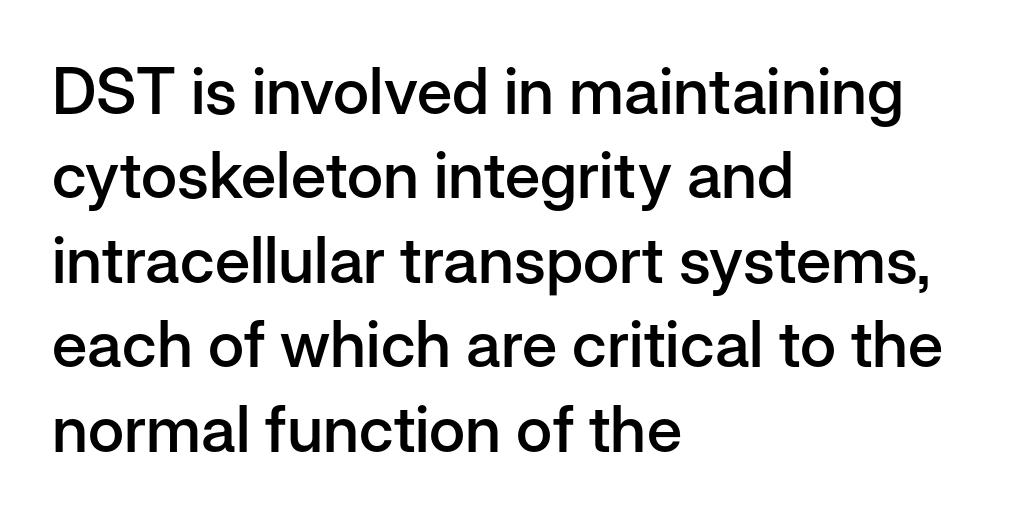
Q: Is the text bold? A: Semi-bold.
Q: Is the text italic (slanted)? A: No, it is upright.
Q: Is the typeface a serif or a sans-serif typeface? A: Sans-serif.
Q: Is the text underlined? A: No.
Q: How is the paragraph aligned? A: Left-aligned.
Q: Is the spacing between letters normal or unusually wide? A: Normal.
Q: Is the spacing between lines tight, normal or loose? A: Normal.
Q: Width (condensed, normal, or wide)? A: Normal.
Q: Stroke contrast? A: Low.
Q: x-height? A: Medium.
Q: Monospaced? A: No.
